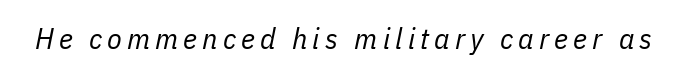
The image shows 30 px regular-weight, condensed type, italic (leaning right); set not underlined; low stroke contrast and a medium x-height.
